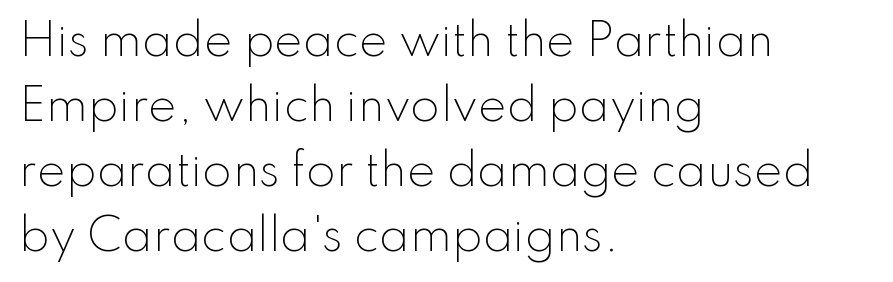
Q: Is the text bold? A: No.
Q: Is the text italic (slanted)? A: No, it is upright.
Q: Is the typeface a serif or a sans-serif typeface? A: Sans-serif.
Q: Is the text underlined? A: No.
Q: How is the paragraph aligned? A: Left-aligned.
Q: Is the spacing between letters normal or unusually wide? A: Normal.
Q: Is the spacing between lines tight, normal or loose? A: Normal.
Q: Width (condensed, normal, or wide)? A: Normal.
Q: Stroke contrast? A: Low.
Q: x-height? A: Small.
Q: Monospaced? A: No.
